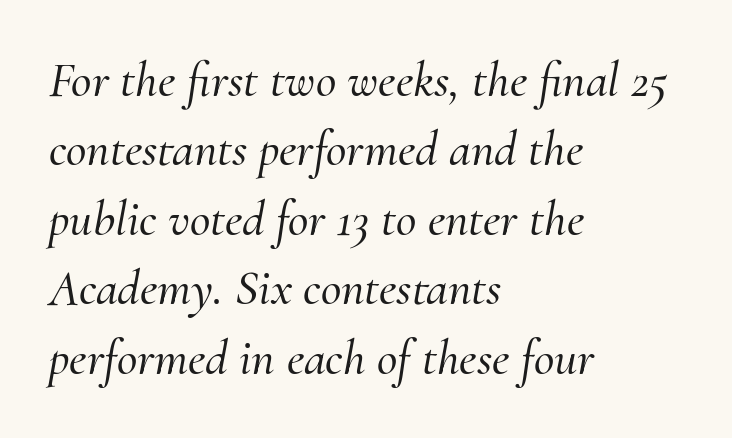
Q: Is the text italic (slanted)? A: Yes, it leans right by about 10 degrees.
Q: Is the typeface a serif or a sans-serif typeface? A: Serif.
Q: Is the text underlined? A: No.
Q: How is the paragraph aligned? A: Left-aligned.
Q: Is the spacing between letters normal or unusually wide? A: Normal.
Q: Is the spacing between lines tight, normal or loose? A: Normal.
Q: Width (condensed, normal, or wide)? A: Normal.
Q: Stroke contrast? A: Medium.
Q: x-height? A: Small.
Q: Monospaced? A: No.
